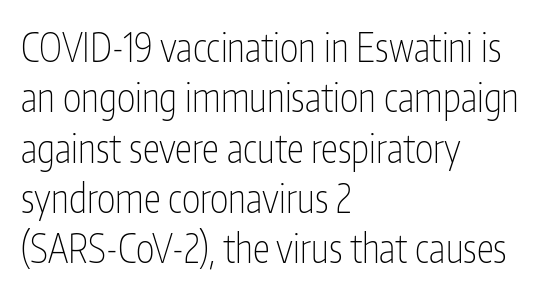
{"serif": "no", "italic": "no", "bold": "no", "weight": "thin", "width": "condensed", "stroke_contrast": "low", "x_height": "medium", "monospaced": "no", "underline": "no", "align": "left", "line_spacing": "normal", "line_spacing_ratio": 1.29, "letter_spacing": "normal", "letter_spacing_em": 0.0, "glyph_px": 39}
